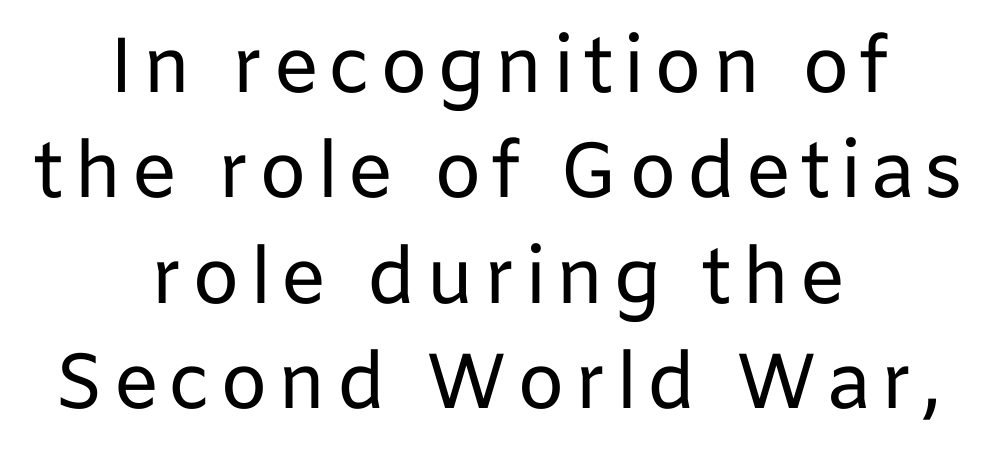
Q: Is the text bold? A: No.
Q: Is the text italic (slanted)? A: No, it is upright.
Q: Is the typeface a serif or a sans-serif typeface? A: Sans-serif.
Q: Is the text underlined? A: No.
Q: How is the paragraph aligned? A: Centered.
Q: Is the spacing between lines tight, normal or loose? A: Normal.
Q: Width (condensed, normal, or wide)? A: Normal.
Q: Stroke contrast? A: Low.
Q: x-height? A: Medium.
Q: Monospaced? A: No.
